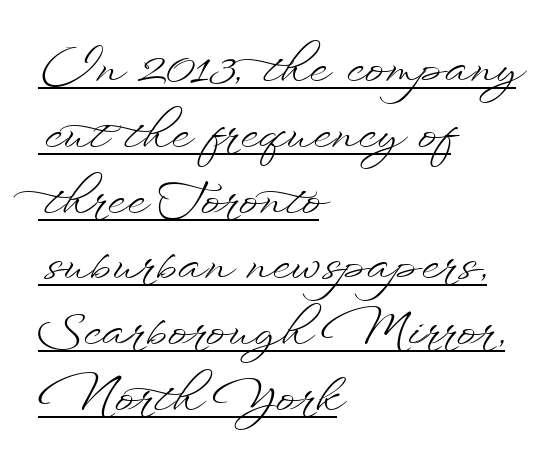
If you measured baseline to baseline, you'd find a middling distance. Check the space under the baseline: a stroke is drawn there. The characters are drawn with everyday or finer stroke widths. Is this a fixed-width face? No — the glyphs have proportional, varying widths.
